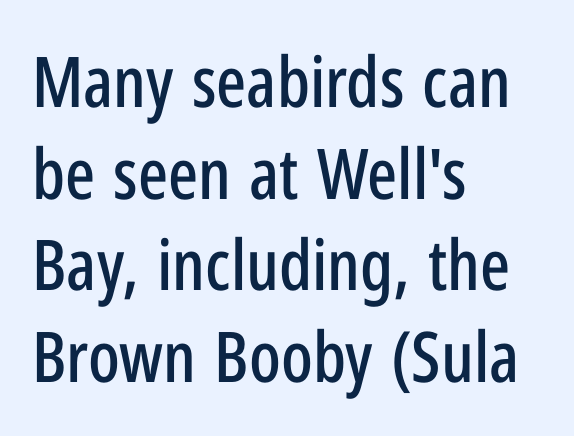
A typesetter would call this proportional, since set widths differ per character. The foot of each line stays bare and open. Is there much room between lines? A standard amount, neither cramped nor airy. Nothing sits at the stroke ends, so this counts as sans-serif.
